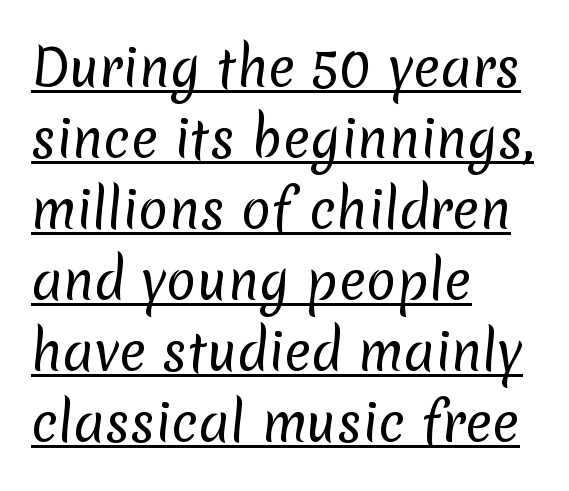
Baseline-to-baseline distance is the conventional proportion of letter height. The letters sit at their default tracking, neither squeezed nor spread. Each letter keeps its own natural width here, so spacing adapts to shape. Think standard paragraph weight, or any step lighter than that.
